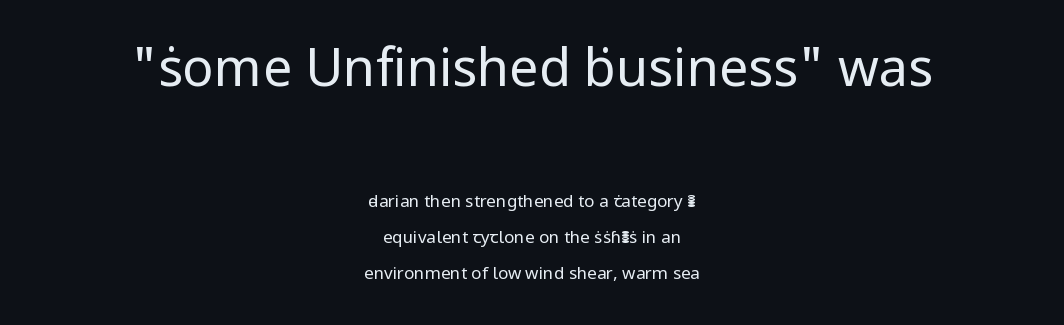
Q: Is the text bold? A: No.
Q: Is the text italic (slanted)? A: No, it is upright.
Q: Is the typeface a serif or a sans-serif typeface? A: Sans-serif.
Q: Is the text underlined? A: No.
Q: How is the paragraph aligned? A: Centered.
Q: Is the spacing between letters normal or unusually wide? A: Normal.
Q: Is the spacing between lines tight, normal or loose? A: Loose.
Q: Which block of text is set in a larger size, the first (top) or the second (bottom)? A: The first (top) one.
Q: Width (condensed, normal, or wide)? A: Normal.
Q: Stroke contrast? A: Low.
Q: x-height? A: Medium.
Q: Monospaced? A: No.
